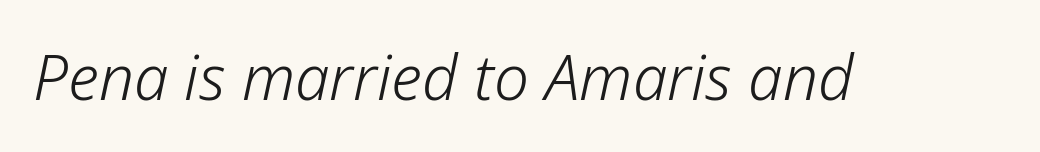
{"italic": "yes", "lean": "right", "slant_degrees": 12, "bold": "no", "weight": "light", "width": "normal", "stroke_contrast": "low", "x_height": "medium", "monospaced": "no", "underline": "no", "letter_spacing": "normal", "letter_spacing_em": 0.0, "glyph_px": 62}
